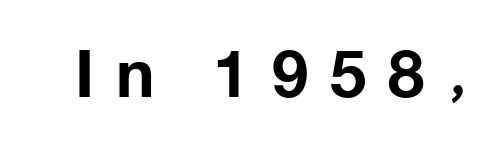
{"serif": "no", "italic": "no", "bold": "yes", "weight": "bold", "width": "normal", "stroke_contrast": "low", "x_height": "medium", "monospaced": "no", "underline": "no", "letter_spacing": "wide", "letter_spacing_em": 0.34, "glyph_px": 65}
